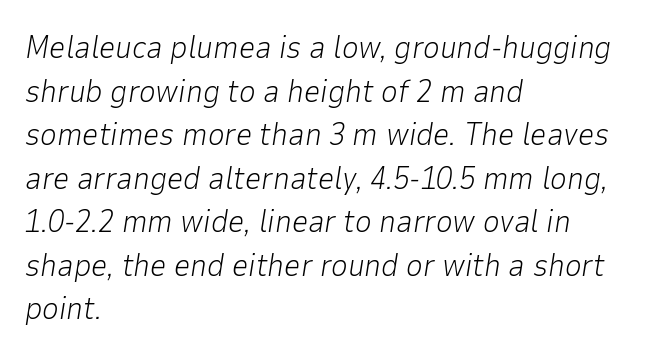
Q: Is the text bold? A: No.
Q: Is the text italic (slanted)? A: Yes, it leans right by about 9 degrees.
Q: Is the text underlined? A: No.
Q: How is the paragraph aligned? A: Left-aligned.
Q: Is the spacing between letters normal or unusually wide? A: Normal.
Q: Is the spacing between lines tight, normal or loose? A: Normal.
Q: Width (condensed, normal, or wide)? A: Normal.
Q: Stroke contrast? A: Low.
Q: x-height? A: Medium.
Q: Monospaced? A: No.
